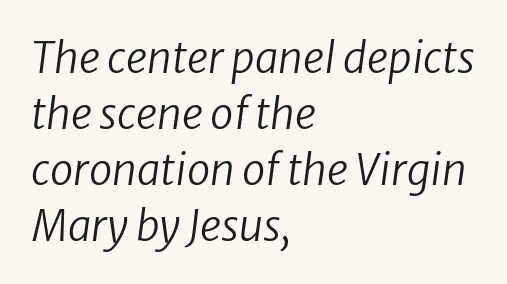
The image shows 42 px regular-weight type, italic (leaning right); set left-aligned, normal line spacing (1.33x), normal letter spacing, not underlined; low stroke contrast and a medium x-height.
